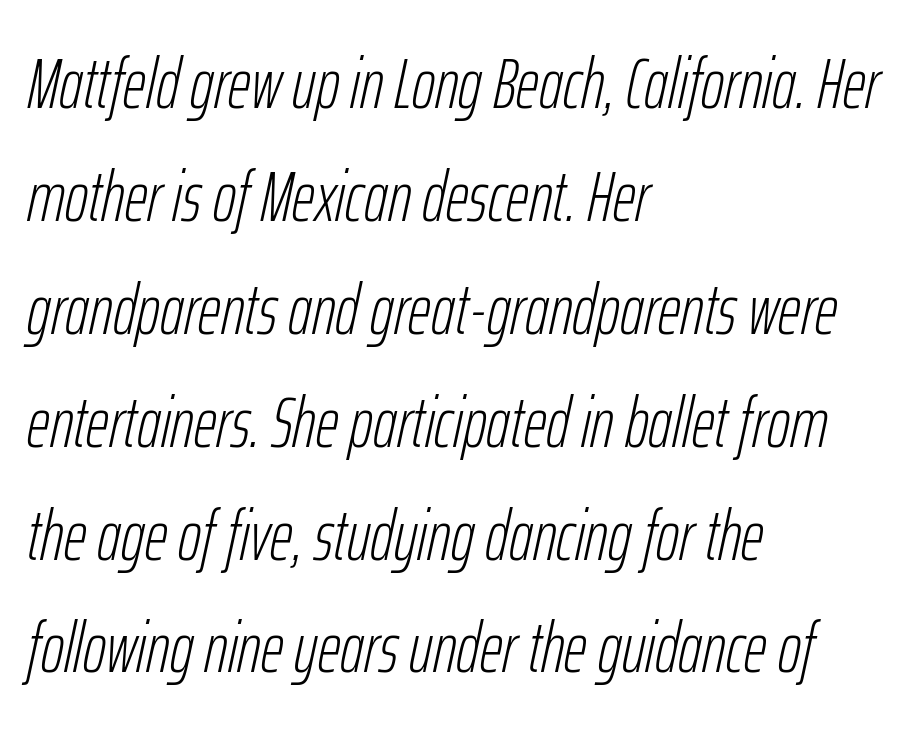
Q: Is the text bold? A: No.
Q: Is the text italic (slanted)? A: Yes, it leans right by about 12 degrees.
Q: Is the text underlined? A: No.
Q: How is the paragraph aligned? A: Left-aligned.
Q: Is the spacing between letters normal or unusually wide? A: Normal.
Q: Is the spacing between lines tight, normal or loose? A: Normal.
Q: Width (condensed, normal, or wide)? A: Condensed.
Q: Stroke contrast? A: Low.
Q: x-height? A: Medium.
Q: Monospaced? A: No.
